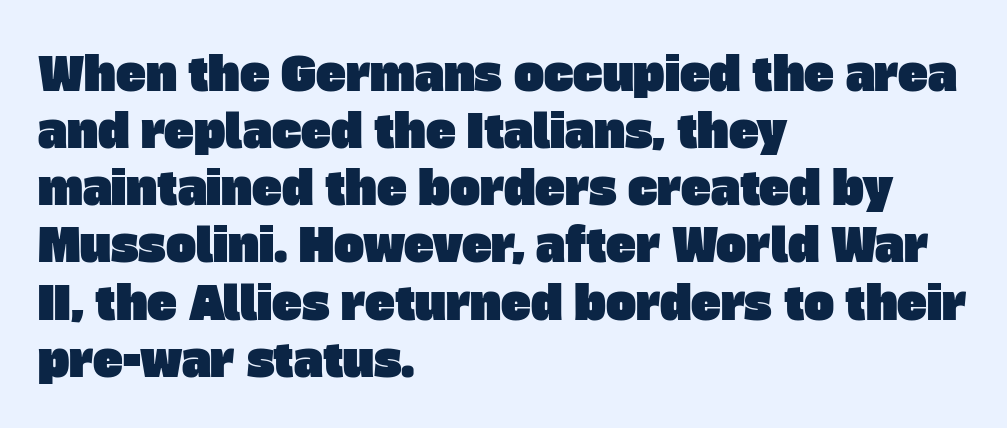
The image shows 45 px sans-serif type; set left-aligned, normal line spacing (1.27x), normal letter spacing, not underlined; low stroke contrast and a large x-height.
